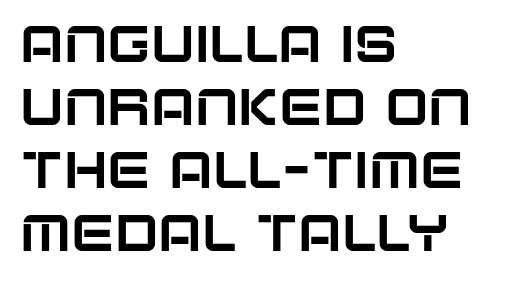
{"serif": "no", "italic": "no", "width": "normal", "stroke_contrast": "low", "x_height": "large", "monospaced": "no", "underline": "no", "align": "left", "line_spacing_ratio": 1.21, "letter_spacing": "normal", "letter_spacing_em": 0.0, "glyph_px": 52}
